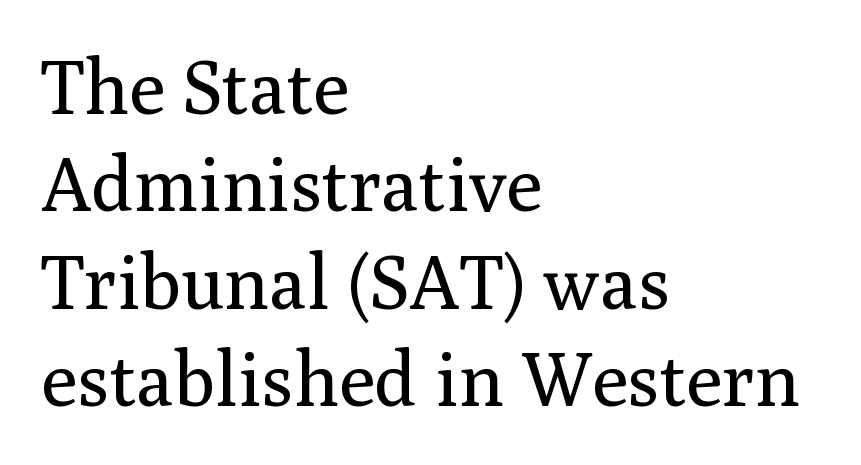
The image shows 75 px regular-weight serif type, upright; set left-aligned, normal line spacing (1.3x), normal letter spacing, not underlined; medium stroke contrast and a medium x-height.
